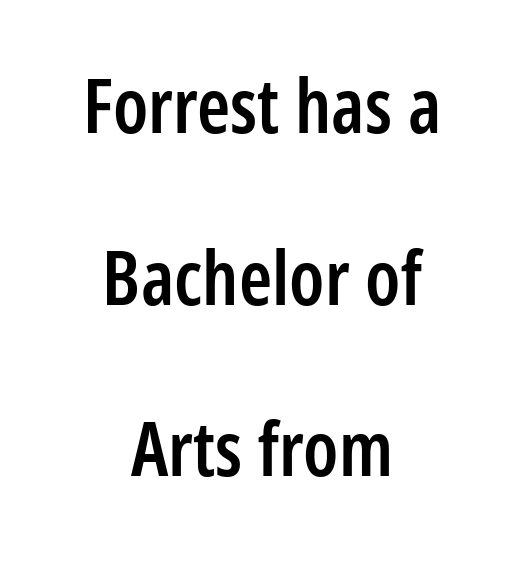
A typesetter would label this face a sans. Leading: increased. The horizontal fit of the characters is conventional and even. The type sits square on the baseline with zero lean. The string is rendered with underlining switched off. These lines carry some extra weight — a demibold, not a full bold.
